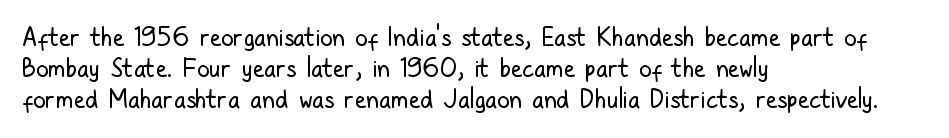
{"italic": "no", "bold": "no", "underline": "no", "align": "left", "line_spacing": "normal", "line_spacing_ratio": 1.25, "letter_spacing": "normal", "letter_spacing_em": 0.0, "glyph_px": 25}
